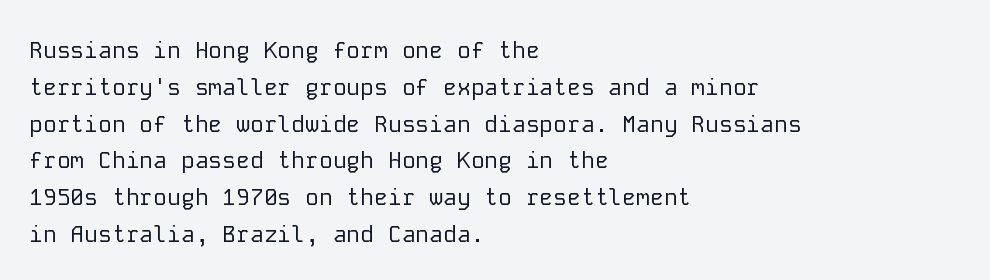
{"italic": "no", "bold": "no", "underline": "no", "align": "left", "line_spacing": "normal", "line_spacing_ratio": 1.6, "letter_spacing": "normal", "letter_spacing_em": 0.0, "glyph_px": 23}
